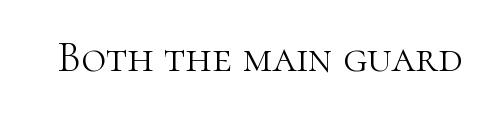
{"serif": "yes", "italic": "no", "bold": "no", "weight": "light", "width": "normal", "stroke_contrast": "high", "x_height": "medium", "monospaced": "no", "underline": "no", "letter_spacing": "normal", "letter_spacing_em": 0.0, "glyph_px": 43}
